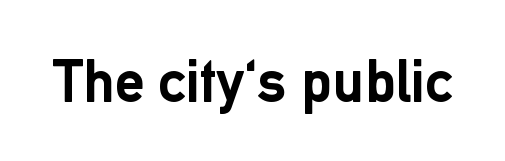
Rendered with straight, roman letterforms. You could not count columns in this text — the font is proportionally spaced. The horizontal fit of the characters is conventional and even. The type family on display is of the sans-serif kind. Each row of text sits above clean, open space.
